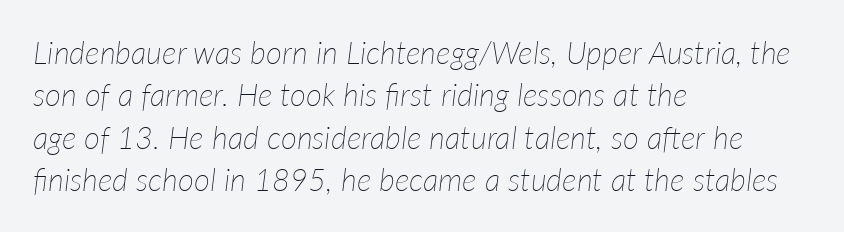
The image shows 31 px thin type, italic (leaning right); set left-aligned, normal line spacing (1.37x), normal letter spacing, not underlined; low stroke contrast and a medium x-height.
